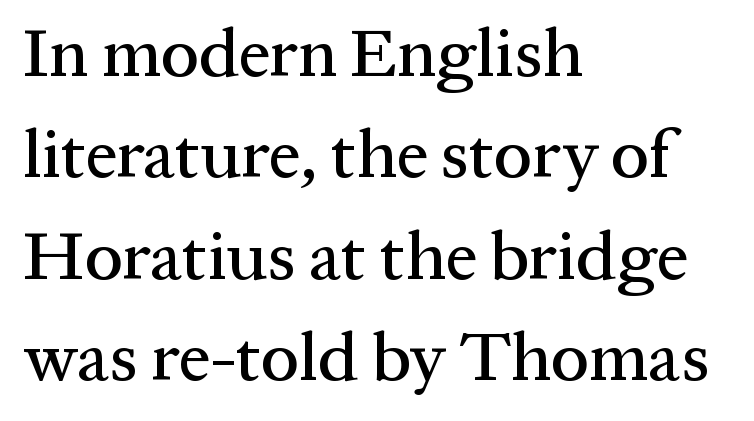
The image shows 69 px serif type, upright; set left-aligned, normal line spacing (1.47x), normal letter spacing, not underlined; medium stroke contrast and a medium x-height.
